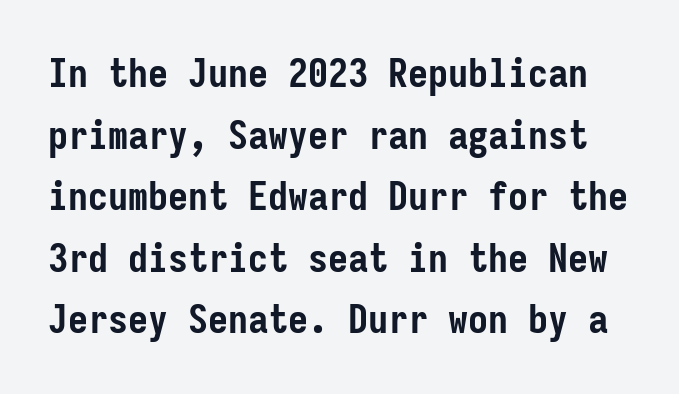
Students, this is bold: see how much ink each stroke carries. Standard letterfit; no display-style spreading of the glyphs. These lines are rendered in a fixed-pitch font. I'd call this a sans setting — the letters go barefoot. Underline: absent. No italicization has been applied; the sample stays upright.
